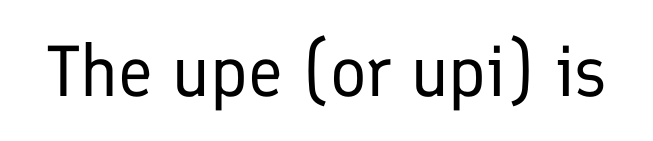
Q: Is the text bold? A: No.
Q: Is the text italic (slanted)? A: No, it is upright.
Q: Is the typeface a serif or a sans-serif typeface? A: Sans-serif.
Q: Is the text underlined? A: No.
Q: Is the spacing between letters normal or unusually wide? A: Normal.
Q: Width (condensed, normal, or wide)? A: Normal.
Q: Stroke contrast? A: Low.
Q: x-height? A: Medium.
Q: Monospaced? A: No.
